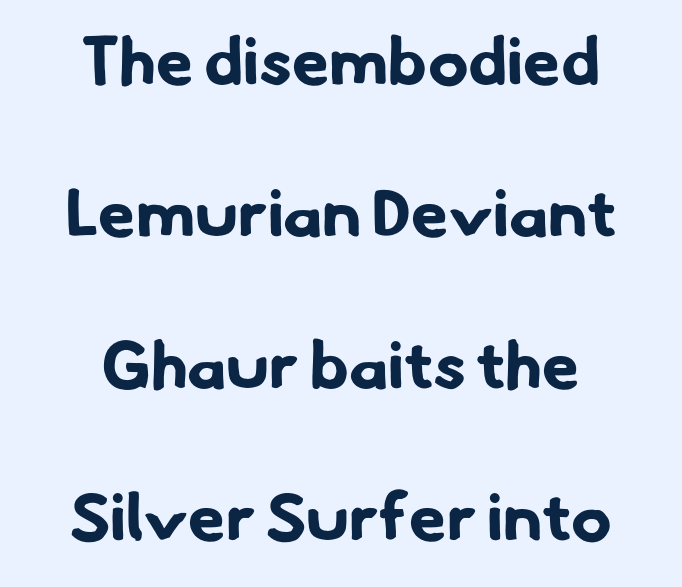
The face used here is proportionally spaced, like ordinary book or web type. These lines carry a lot of weight — the face is fully bold. Examine the stroke ends and you'll find no serifs. Tracking here is standard; glyphs follow each other at the usual distance.
